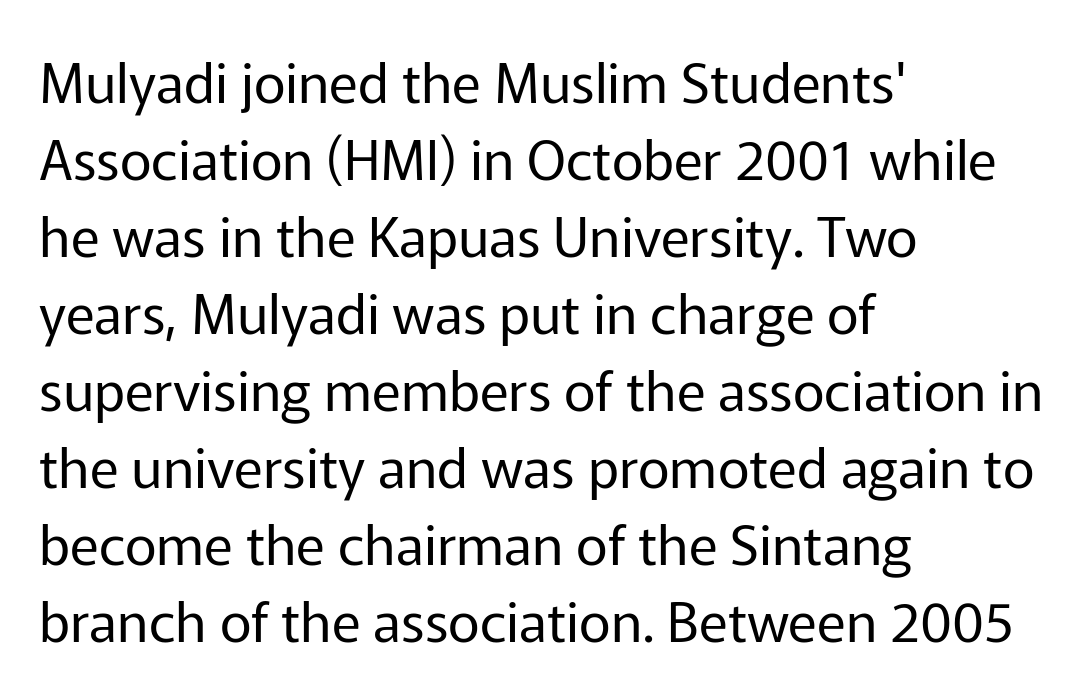
{"serif": "no", "italic": "no", "bold": "no", "weight": "regular", "width": "normal", "stroke_contrast": "low", "x_height": "medium", "monospaced": "no", "underline": "no", "align": "left", "line_spacing": "normal", "line_spacing_ratio": 1.4, "letter_spacing": "normal", "letter_spacing_em": 0.0, "glyph_px": 55}
